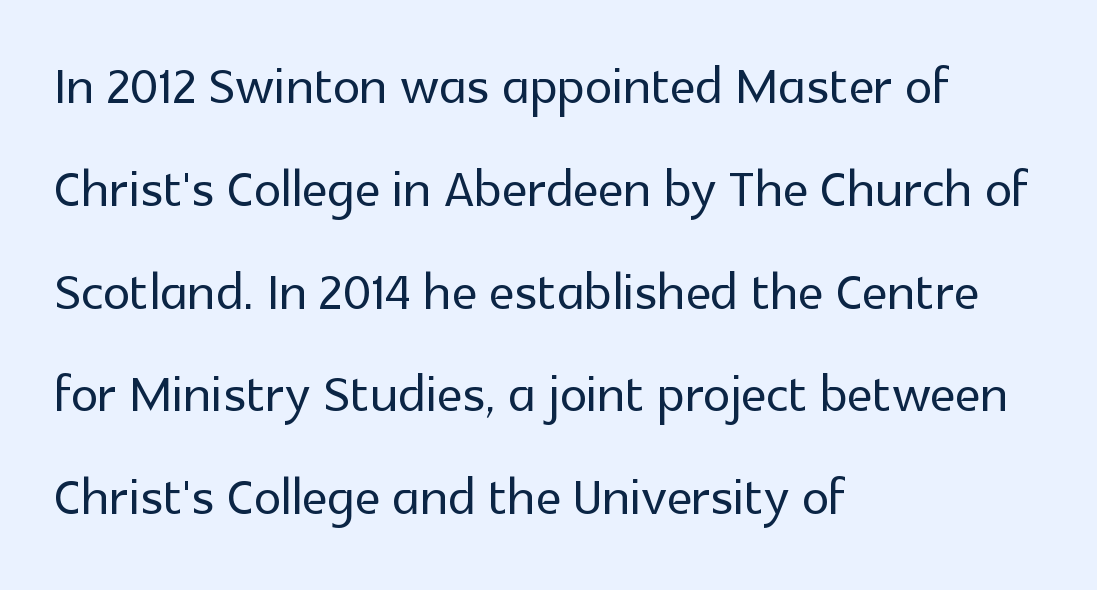
Rows of type keep a routine distance in the vertical direction. The paragraph shown leans on its left margin. Each letter keeps its own natural width here, so spacing adapts to shape. Students, note that the glyphs here touch the page at normal intervals. Decoration check: the copy has no underline. Upright lettering throughout.
